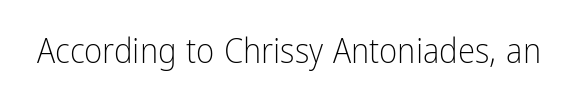
Q: Is the text bold? A: No.
Q: Is the text italic (slanted)? A: No, it is upright.
Q: Is the typeface a serif or a sans-serif typeface? A: Sans-serif.
Q: Is the text underlined? A: No.
Q: Is the spacing between letters normal or unusually wide? A: Normal.
Q: Width (condensed, normal, or wide)? A: Condensed.
Q: Stroke contrast? A: Low.
Q: x-height? A: Medium.
Q: Monospaced? A: No.
